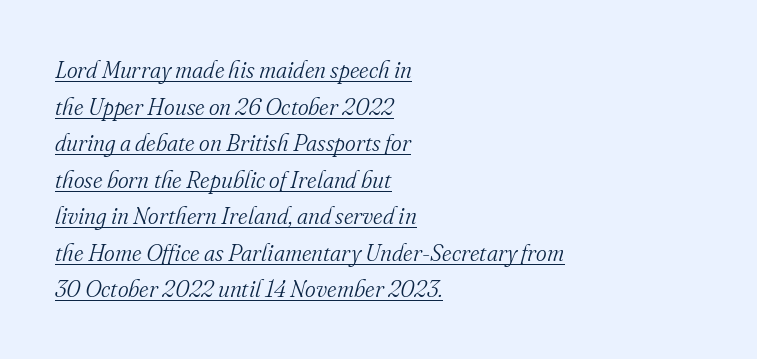
Q: Is the text bold? A: No.
Q: Is the text italic (slanted)? A: Yes, it leans right by about 16 degrees.
Q: Is the text underlined? A: Yes.
Q: How is the paragraph aligned? A: Left-aligned.
Q: Is the spacing between letters normal or unusually wide? A: Normal.
Q: Is the spacing between lines tight, normal or loose? A: Normal.
